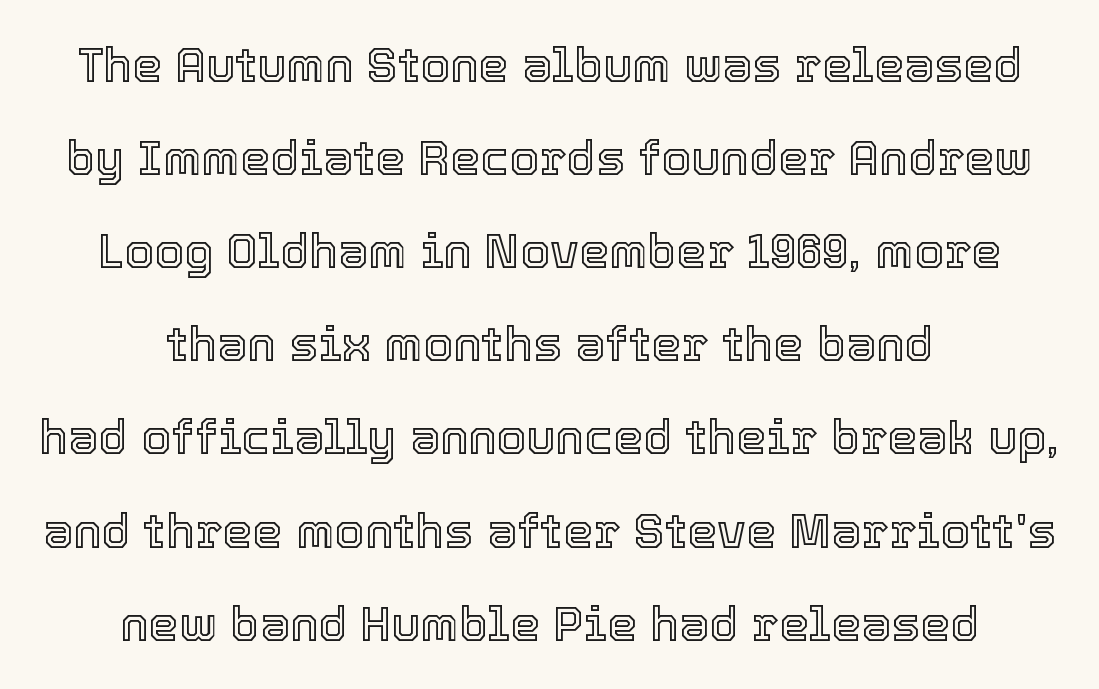
The image shows 48 px text type, upright; set centered, loose line spacing (1.94x), normal letter spacing, not underlined; a medium x-height.
